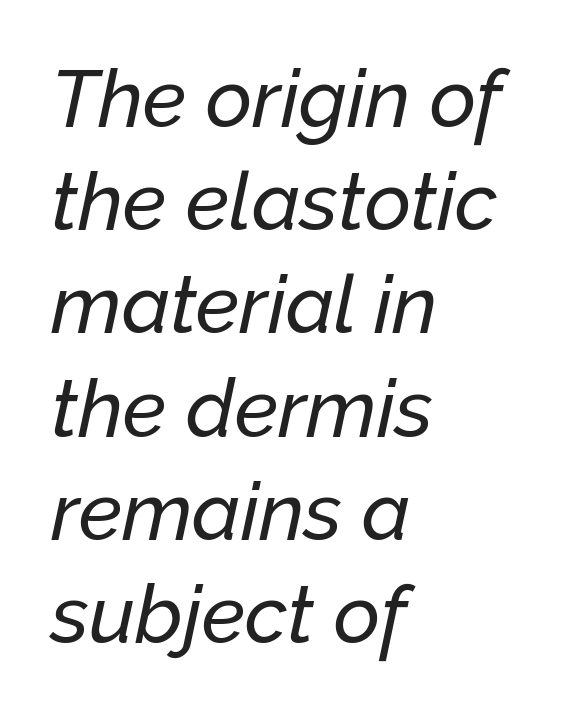
The image shows 80 px text type, italic (leaning right); set left-aligned, normal line spacing (1.29x), normal letter spacing, not underlined; low stroke contrast and a medium x-height.
